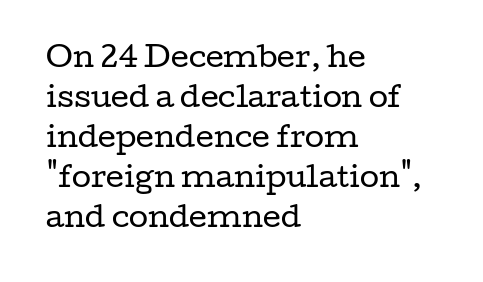
{"serif": "yes", "italic": "no", "bold": "no", "weight": "regular", "width": "wide", "stroke_contrast": "low", "x_height": "medium", "monospaced": "no", "underline": "no", "align": "left", "line_spacing": "normal", "line_spacing_ratio": 1.43, "letter_spacing": "normal", "letter_spacing_em": 0.0, "glyph_px": 28}
